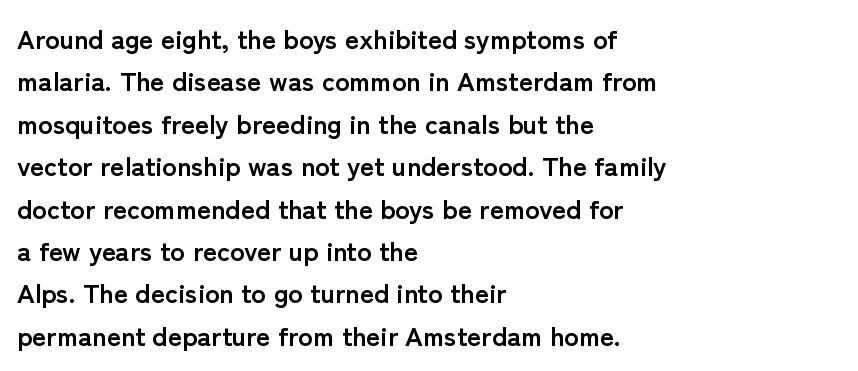
The image shows 27 px bold type, upright; set left-aligned, normal line spacing (1.57x), normal letter spacing, not underlined.
